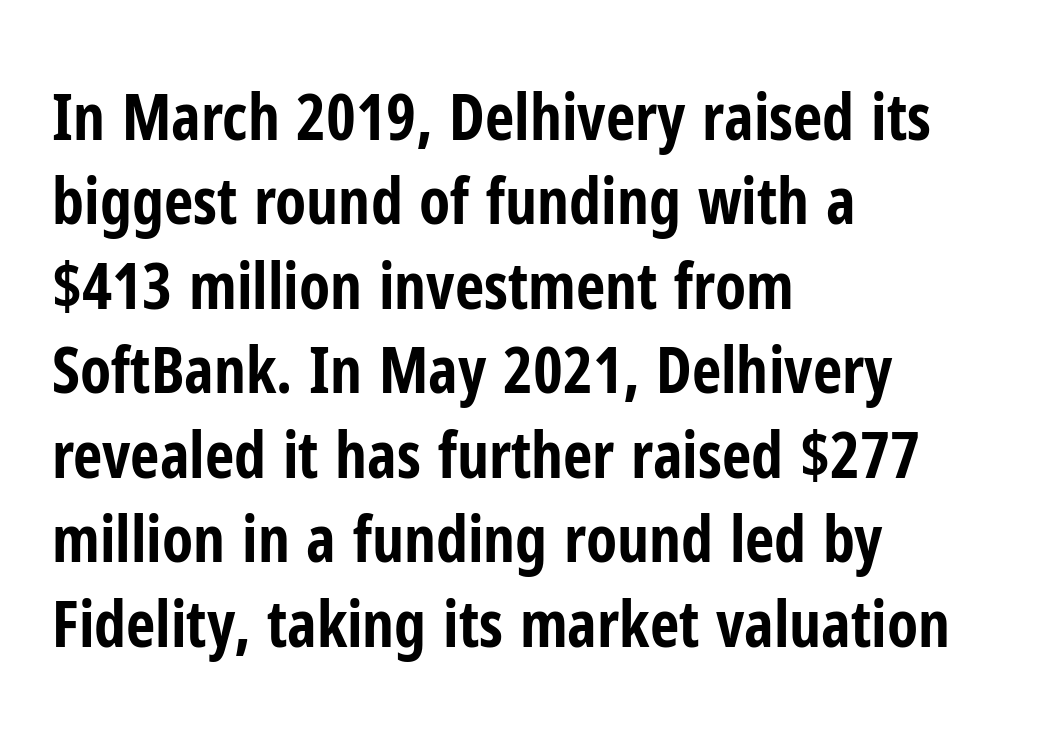
Q: Is the text bold? A: Yes.
Q: Is the text italic (slanted)? A: No, it is upright.
Q: Is the typeface a serif or a sans-serif typeface? A: Sans-serif.
Q: Is the text underlined? A: No.
Q: How is the paragraph aligned? A: Left-aligned.
Q: Is the spacing between letters normal or unusually wide? A: Normal.
Q: Is the spacing between lines tight, normal or loose? A: Normal.
Q: Width (condensed, normal, or wide)? A: Condensed.
Q: Stroke contrast? A: Low.
Q: x-height? A: Medium.
Q: Monospaced? A: No.
